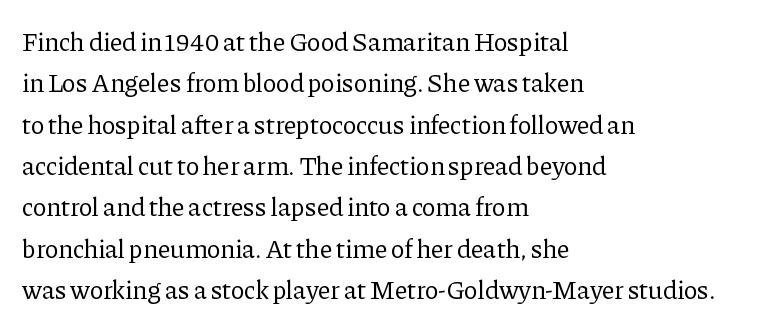
The image shows 26 px text type, upright; set left-aligned, normal line spacing (1.59x), normal letter spacing, not underlined.
